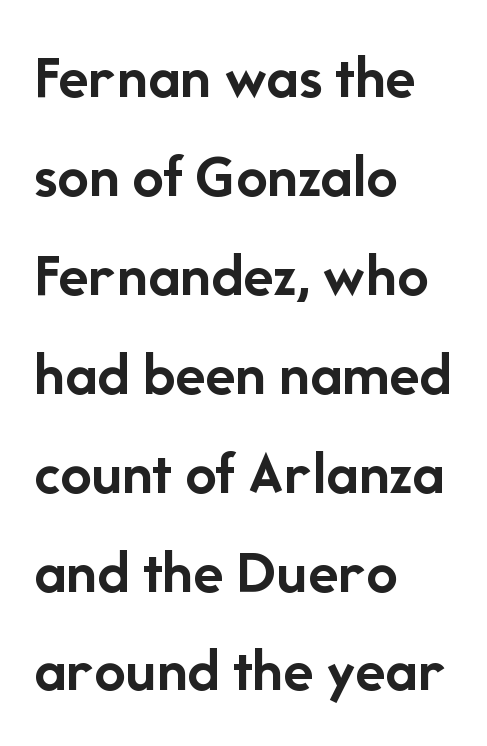
The image shows 63 px semibold sans-serif type, upright; set left-aligned, normal line spacing (1.57x), normal letter spacing, not underlined; low stroke contrast and a medium x-height.
